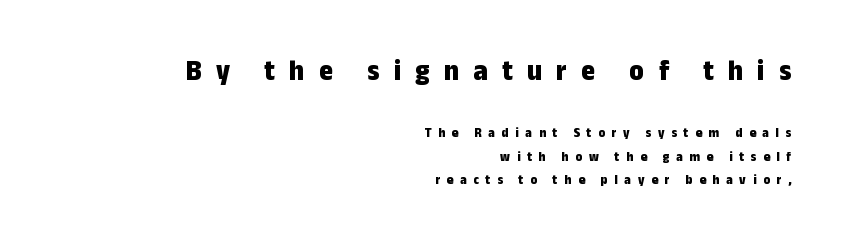
The rows are spaced the way most documents space them. This is sans-serif lettering, the kind often seen on screens and signage. Compared with typical body copy, the letter spacing here is much looser. Clear beneath every line of the passage.
